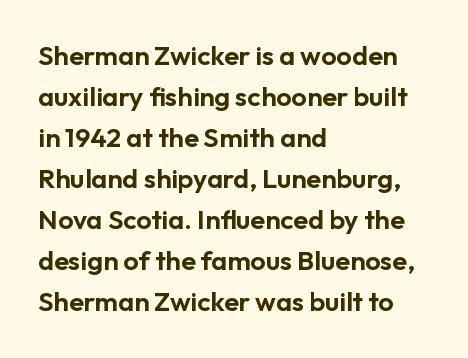
{"italic": "no", "underline": "no", "align": "left", "line_spacing": "normal", "line_spacing_ratio": 1.52, "letter_spacing": "normal", "letter_spacing_em": 0.0, "glyph_px": 27}
